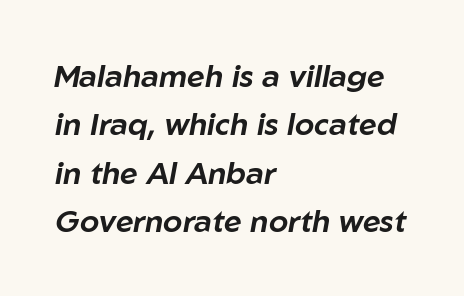
The designer left line spacing at the default. Is the letter spacing exaggerated? No — it looks like the ordinary default. The specimen reads as italic at a glance. A student would call this left alignment; a typographer would say flush left, rag right. The space beneath each line is pristine and unruled.
